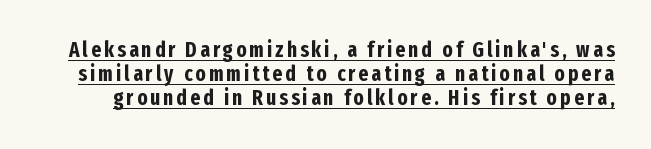
Q: Is the text bold? A: Yes.
Q: Is the text italic (slanted)? A: No, it is upright.
Q: Is the text underlined? A: Yes.
Q: Is the spacing between lines tight, normal or loose? A: Tight.
